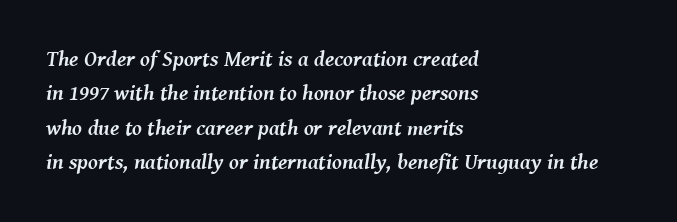
This sample keeps an unexceptional amount of space between lines. It's the slanting kind of type. In terms of weight, the rendering is a true, heavy bold. Clear beneath every line of the passage. Notice how the passage keeps a crisp vertical edge on the left only. The tracking reads as untouched default to a designer's eye.
